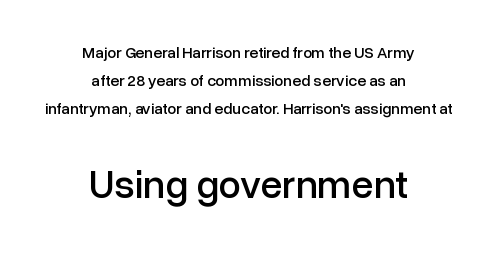
Q: Is the text italic (slanted)? A: No, it is upright.
Q: Is the typeface a serif or a sans-serif typeface? A: Sans-serif.
Q: Is the text underlined? A: No.
Q: How is the paragraph aligned? A: Centered.
Q: Is the spacing between letters normal or unusually wide? A: Normal.
Q: Which block of text is set in a larger size, the first (top) or the second (bottom)? A: The second (bottom) one.
Q: Width (condensed, normal, or wide)? A: Normal.
Q: Stroke contrast? A: Low.
Q: x-height? A: Medium.
Q: Monospaced? A: No.
